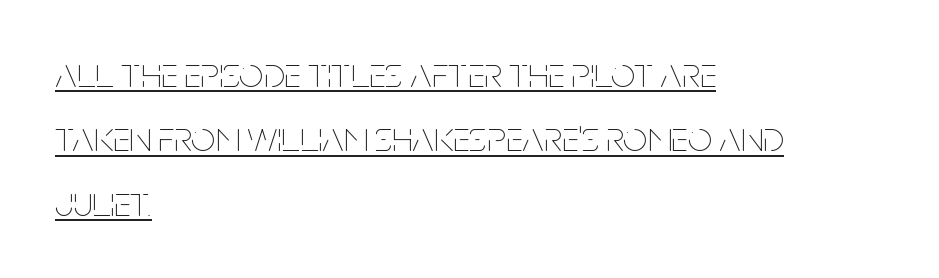
{"italic": "no", "bold": "no", "weight": "thin", "width": "condensed", "stroke_contrast": "low", "x_height": "large", "monospaced": "no", "underline": "yes", "align": "left", "line_spacing": "normal", "line_spacing_ratio": 1.5, "letter_spacing": "normal", "letter_spacing_em": 0.0, "glyph_px": 43}
